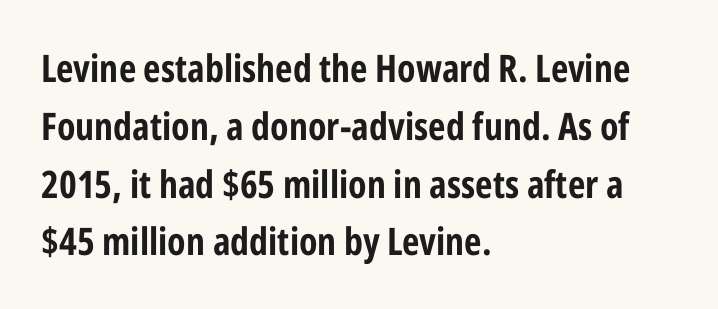
The image shows 38 px bold, condensed sans-serif type, upright; set left-aligned, normal line spacing (1.52x), normal letter spacing, not underlined; low stroke contrast and a medium x-height.
